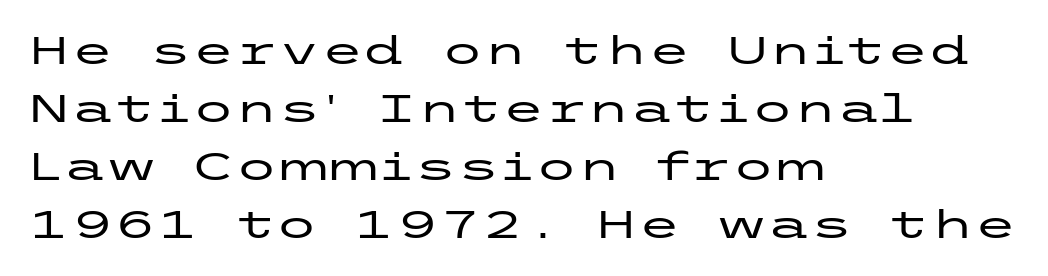
{"serif": "no", "italic": "no", "width": "wide", "stroke_contrast": "low", "x_height": "medium", "underline": "no", "align": "left", "line_spacing": "normal", "line_spacing_ratio": 1.49, "letter_spacing": "normal", "letter_spacing_em": 0.0, "glyph_px": 39}
